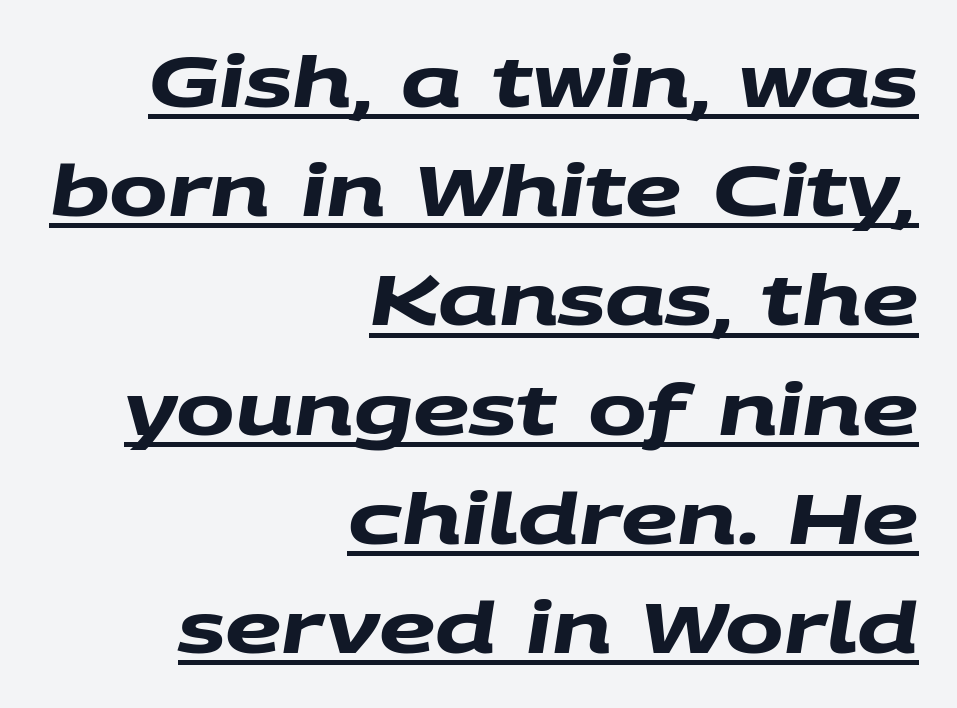
The image shows 70 px heavy, wide sans-serif type; set right-aligned, normal line spacing (1.56x), normal letter spacing, underlined; medium stroke contrast and a large x-height.
